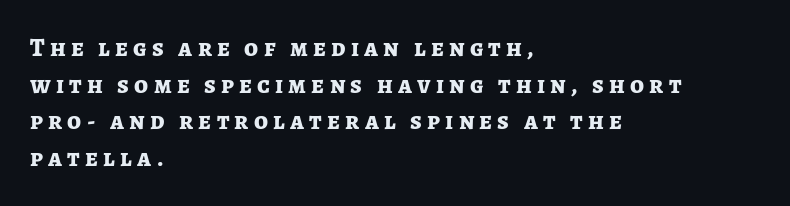
The image shows 25 px bold type, upright; set left-aligned, normal line spacing (1.47x), unusually wide letter spacing (+0.21 em), not underlined.
